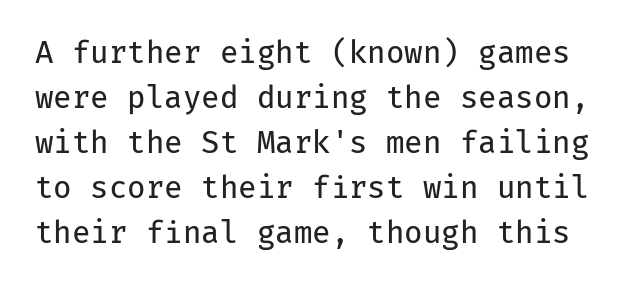
These lines keep a tight, regular rhythm from letter to letter. Nobody drew a line under any word here. The face used here is a sans, in the tradition of grotesques and geometrics. The strokes carry an ordinary text weight at most.
